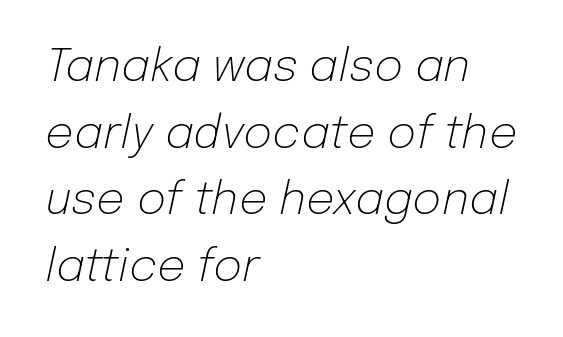
{"italic": "yes", "lean": "right", "slant_degrees": 12, "bold": "no", "weight": "light", "width": "normal", "stroke_contrast": "low", "x_height": "medium", "monospaced": "no", "underline": "no", "align": "left", "line_spacing": "normal", "line_spacing_ratio": 1.48, "letter_spacing": "normal", "letter_spacing_em": 0.0, "glyph_px": 45}
